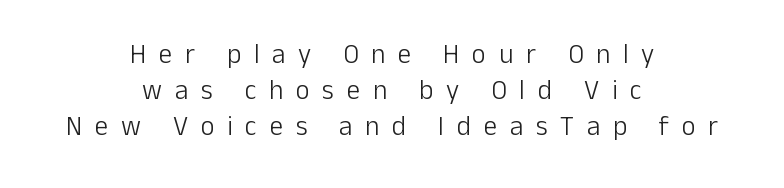
The image shows 27 px text type, upright; set centered, normal line spacing (1.33x), unusually wide letter spacing (+0.47 em), not underlined.
